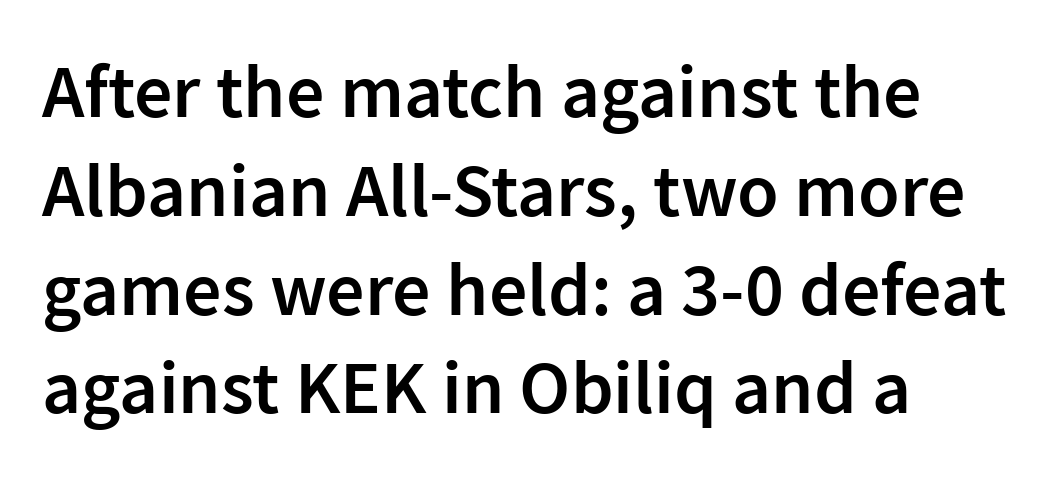
Horizontal alignment here is leftward, the default for most running prose. As a designer I'd log this as weight 600, semibold. The vertical gap from one line to the next is medium. The letters sit at their default tracking, neither squeezed nor spread. Look at the bottom of the vertical strokes: they stop flat, with no serifs. Do the characters align in a grid? No, the font is proportional.
